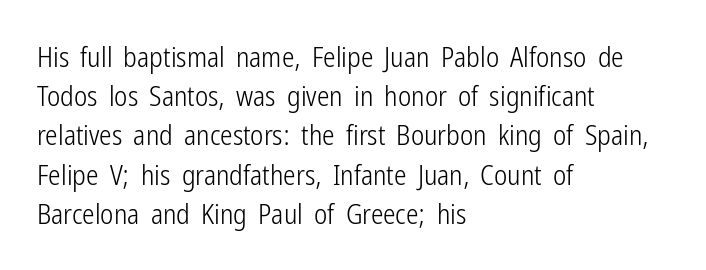
Nobody drew a line under any word here. You could not count columns in this text — the font is proportionally spaced. You can tell it's not italic because the verticals are truly vertical. The compositor pushed each line to the left boundary.
